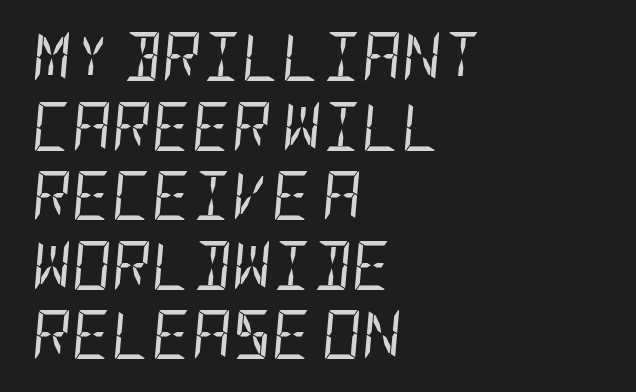
Rows of type keep a routine distance in the vertical direction. Line beginnings align vertically; line endings do not. The typography opts for an oblique posture over an upright one. The space beneath each line is pristine and unruled. Nothing heavy about these letters — not bold at all. Caption: standard tracking, unaltered.
